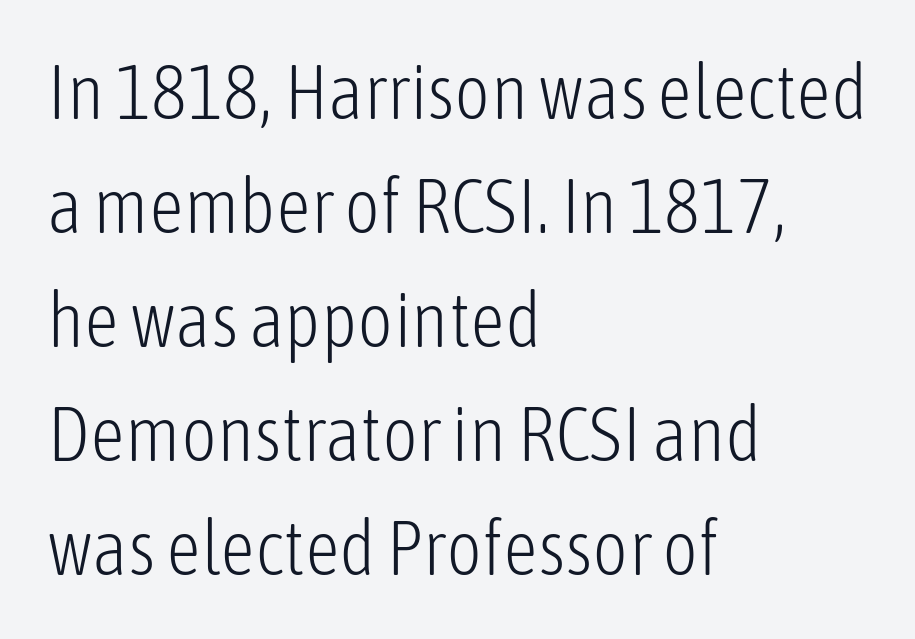
The image shows 77 px light, condensed sans-serif type, upright; set left-aligned, normal line spacing (1.48x), normal letter spacing, not underlined; low stroke contrast and a medium x-height.
